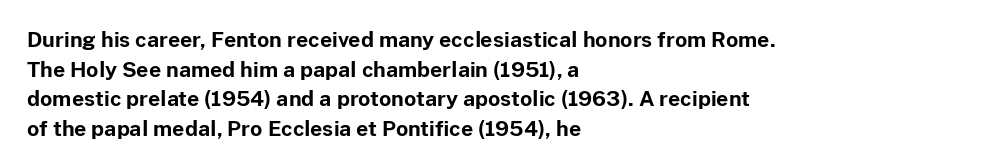
Q: Is the text bold? A: Yes.
Q: Is the text italic (slanted)? A: No, it is upright.
Q: Is the text underlined? A: No.
Q: How is the paragraph aligned? A: Left-aligned.
Q: Is the spacing between letters normal or unusually wide? A: Normal.
Q: Is the spacing between lines tight, normal or loose? A: Normal.
